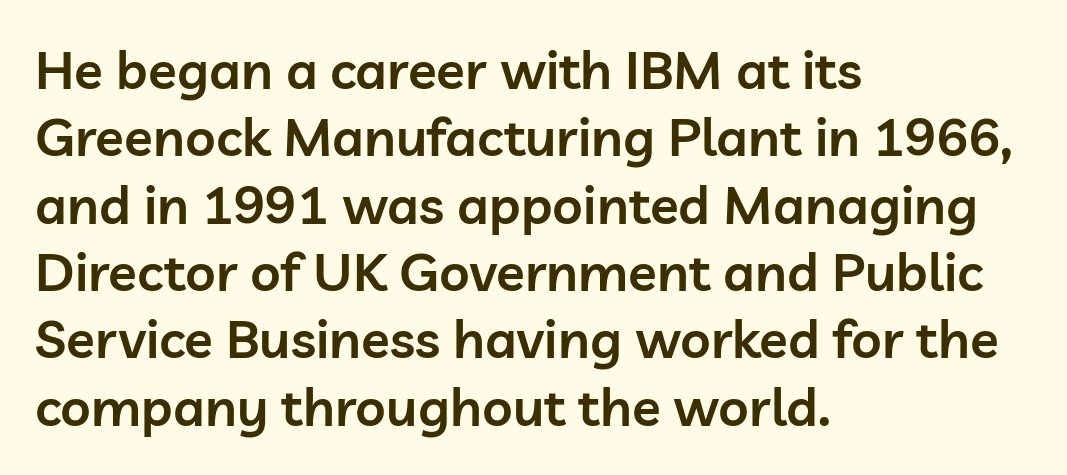
Q: Is the text bold? A: Semi-bold.
Q: Is the text italic (slanted)? A: No, it is upright.
Q: Is the typeface a serif or a sans-serif typeface? A: Sans-serif.
Q: Is the text underlined? A: No.
Q: How is the paragraph aligned? A: Left-aligned.
Q: Is the spacing between letters normal or unusually wide? A: Normal.
Q: Is the spacing between lines tight, normal or loose? A: Normal.
Q: Width (condensed, normal, or wide)? A: Normal.
Q: Stroke contrast? A: Low.
Q: x-height? A: Medium.
Q: Monospaced? A: No.
